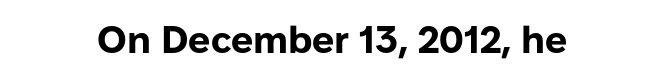
The image shows 39 px bold sans-serif type, upright; set centered, normal letter spacing, not underlined; low stroke contrast and a medium x-height.
